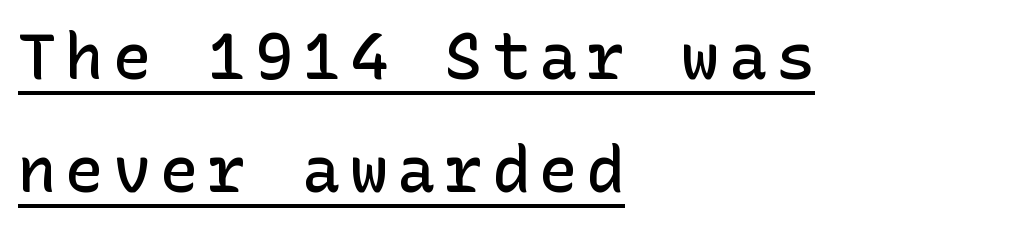
Q: Is the text bold? A: Semi-bold.
Q: Is the text italic (slanted)? A: No, it is upright.
Q: Is the typeface a serif or a sans-serif typeface? A: Sans-serif.
Q: Is the text underlined? A: Yes.
Q: How is the paragraph aligned? A: Left-aligned.
Q: Width (condensed, normal, or wide)? A: Normal.
Q: Stroke contrast? A: Low.
Q: x-height? A: Medium.
